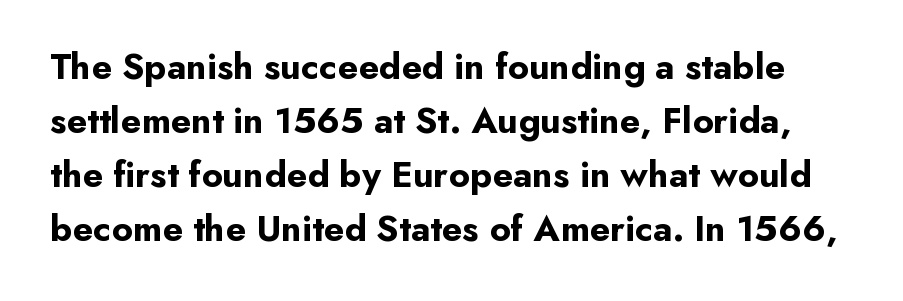
{"serif": "no", "italic": "no", "bold": "yes", "weight": "bold", "width": "normal", "stroke_contrast": "low", "x_height": "small", "monospaced": "no", "underline": "no", "line_spacing": "normal", "line_spacing_ratio": 1.46, "letter_spacing": "normal", "letter_spacing_em": 0.0, "glyph_px": 37}
